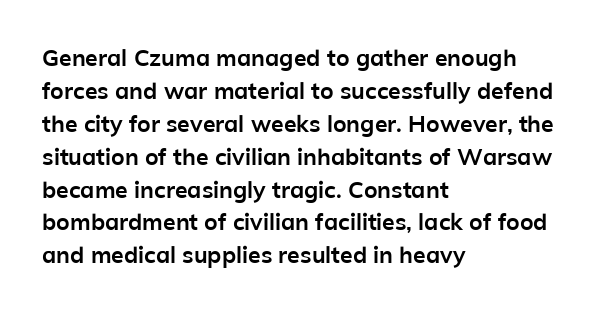
The gaps between neighbouring characters are ordinary and unremarkable. A dark, heavy texture on the line: the type is bold. Leftover space on each line is placed entirely after the last word. Reading down the column, the eye jumps a familiar distance to each next line. This is the regular roman posture of the typeface.
